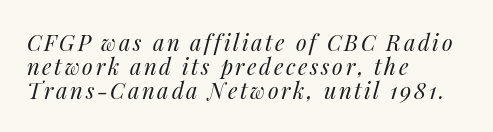
The image shows 22 px text type, italic (leaning right); set left-aligned, tight line spacing (1.09x), not underlined.
